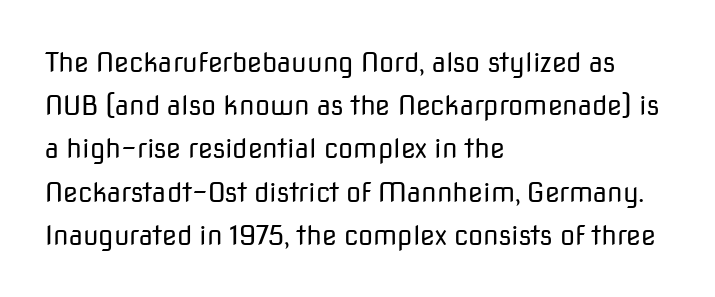
{"italic": "no", "bold": "no", "underline": "no", "align": "left", "line_spacing": "normal", "line_spacing_ratio": 1.6, "letter_spacing": "normal", "letter_spacing_em": 0.0, "glyph_px": 27}
